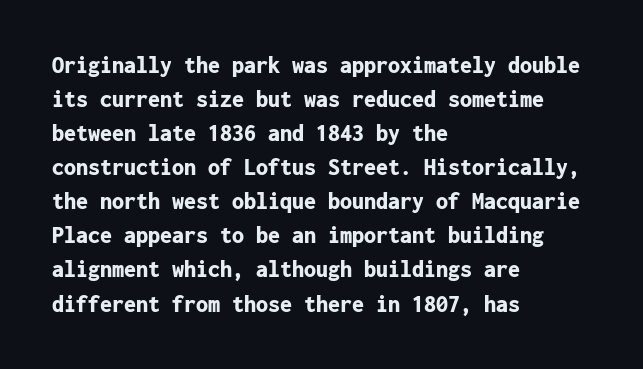
Q: Is the text bold? A: Yes.
Q: Is the text italic (slanted)? A: No, it is upright.
Q: Is the text underlined? A: No.
Q: How is the paragraph aligned? A: Left-aligned.
Q: Is the spacing between letters normal or unusually wide? A: Normal.
Q: Is the spacing between lines tight, normal or loose? A: Normal.
